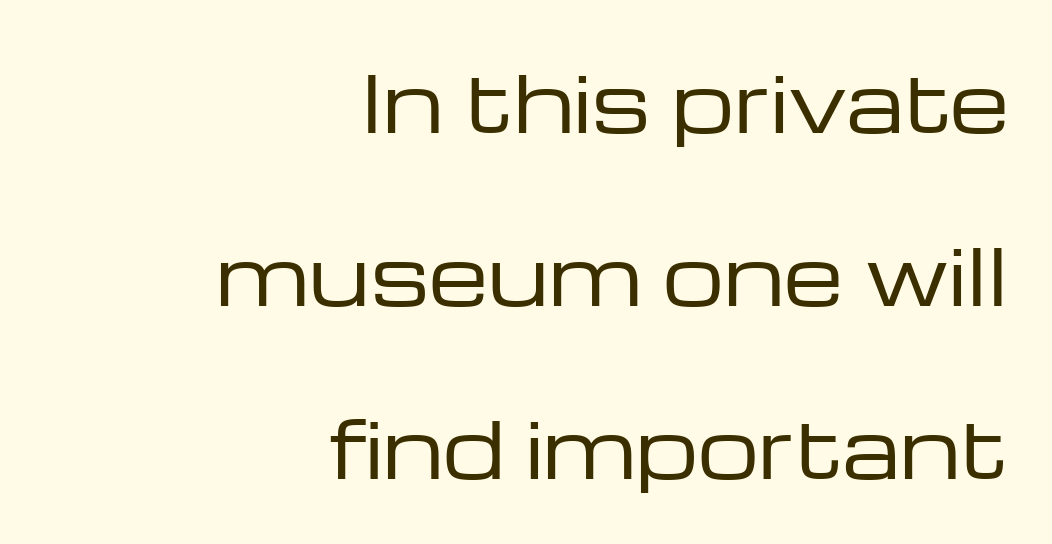
{"serif": "no", "italic": "no", "bold": "no", "weight": "regular", "width": "wide", "stroke_contrast": "low", "x_height": "medium", "monospaced": "no", "underline": "no", "align": "right", "line_spacing": "loose", "line_spacing_ratio": 2.25, "letter_spacing": "normal", "letter_spacing_em": 0.0, "glyph_px": 77}
